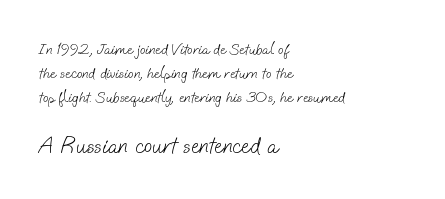
{"bold": "no", "underline": "no", "align": "left", "line_spacing": "normal", "line_spacing_ratio": 1.49, "letter_spacing": "normal", "letter_spacing_em": 0.0, "larger_block": "second", "size_ratio": 1.5, "glyph_px": 24}
